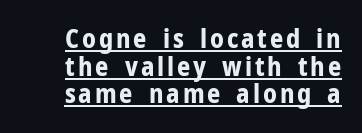
{"italic": "no", "bold": "yes", "underline": "yes", "line_spacing": "tight", "line_spacing_ratio": 1.06, "glyph_px": 26}
